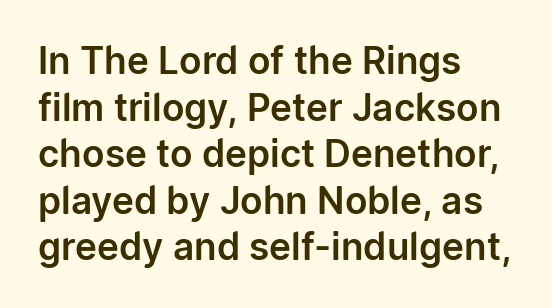
The image shows 37 px sans-serif type, upright; set left-aligned, normal line spacing (1.26x), normal letter spacing, not underlined; low stroke contrast and a medium x-height.
